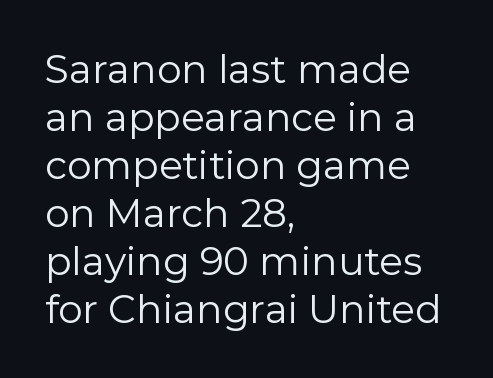
In terms of letterform style, serifs are entirely absent. Every stem runs plumb, perpendicular to the baseline. Casual observation: everything's shoved over to the left. Proportional: the letters do not fall into vertical columns. Honestly, the letter spacing is just normal — you wouldn't notice it.
